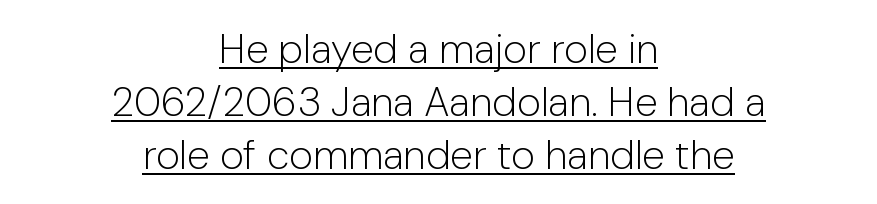
Q: Is the text bold? A: No.
Q: Is the text italic (slanted)? A: No, it is upright.
Q: Is the typeface a serif or a sans-serif typeface? A: Sans-serif.
Q: Is the text underlined? A: Yes.
Q: How is the paragraph aligned? A: Centered.
Q: Is the spacing between letters normal or unusually wide? A: Normal.
Q: Is the spacing between lines tight, normal or loose? A: Normal.
Q: Width (condensed, normal, or wide)? A: Normal.
Q: Stroke contrast? A: Low.
Q: x-height? A: Medium.
Q: Monospaced? A: No.
